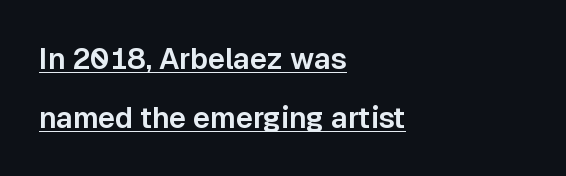
No extra tracking has been applied to these lines. Underline: present. Nope, no serifs anywhere on these letters. The type sits square on the baseline with zero lean. The passage shown stacks its lines with a broad gap.
